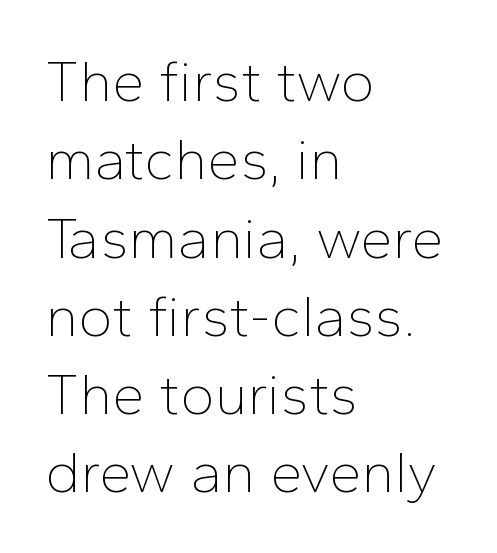
The image shows 58 px thin sans-serif type, upright; set left-aligned, normal line spacing (1.35x), normal letter spacing, not underlined; low stroke contrast and a medium x-height.
